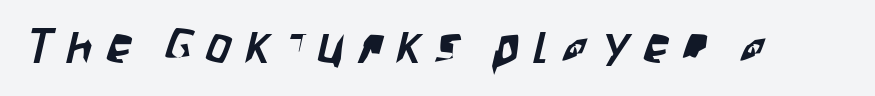
{"serif": "no", "width": "condensed", "stroke_contrast": "low", "x_height": "large", "monospaced": "no", "underline": "no", "letter_spacing": "wide", "letter_spacing_em": 0.28, "glyph_px": 50}
